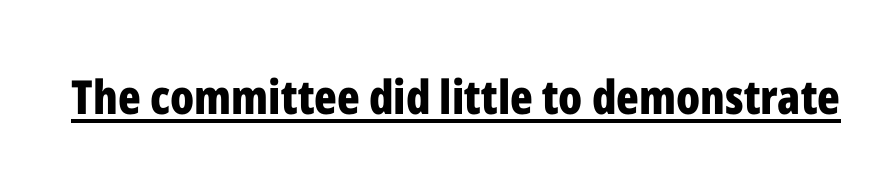
Q: Is the text bold? A: Yes.
Q: Is the text italic (slanted)? A: No, it is upright.
Q: Is the typeface a serif or a sans-serif typeface? A: Sans-serif.
Q: Is the text underlined? A: Yes.
Q: Is the spacing between letters normal or unusually wide? A: Normal.
Q: Width (condensed, normal, or wide)? A: Condensed.
Q: Stroke contrast? A: Low.
Q: x-height? A: Medium.
Q: Monospaced? A: No.
